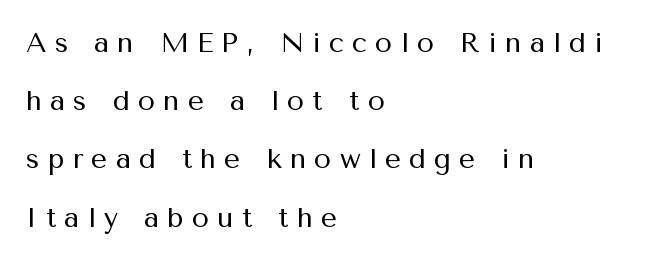
{"serif": "no", "italic": "no", "bold": "no", "weight": "regular", "width": "normal", "stroke_contrast": "medium", "x_height": "medium", "monospaced": "no", "underline": "no", "align": "left", "line_spacing": "loose", "line_spacing_ratio": 2.08, "letter_spacing": "wide", "letter_spacing_em": 0.29, "glyph_px": 28}
